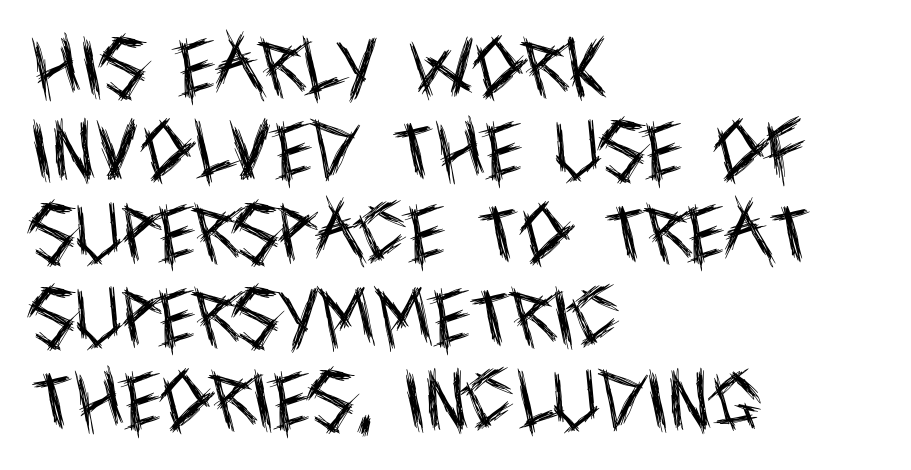
The image shows 65 px regular-weight, condensed sans-serif type, upright; set left-aligned, normal line spacing (1.28x), normal letter spacing, not underlined; a large x-height.
